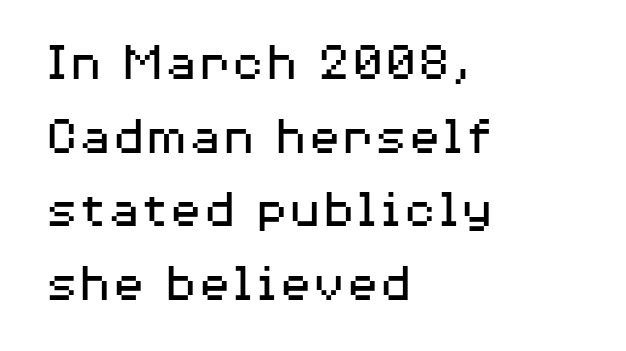
Letter spacing: default. You could not count columns in this text — the font is proportionally spaced. Decoration check: the copy has no underline. Evenly set lines give the paragraph a standard silhouette. The letterforms sit at book weight or below.
